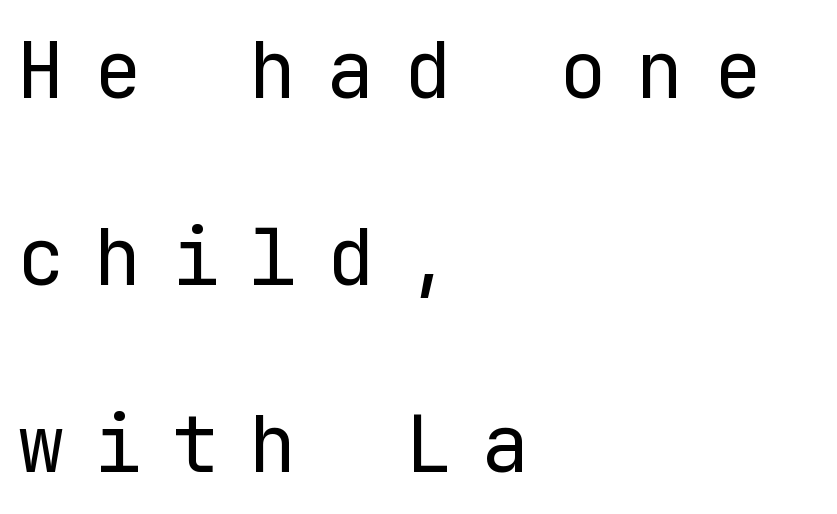
The image shows 79 px regular-weight sans-serif type, upright, monospaced; set left-aligned, loose line spacing (2.37x), unusually wide letter spacing (+0.38 em), not underlined; low stroke contrast and a medium x-height.
